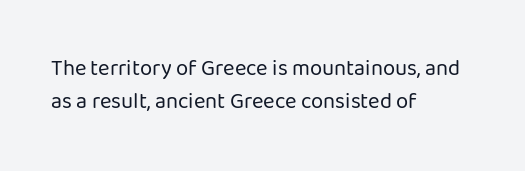
The image shows 22 px text type, upright; set left-aligned, normal line spacing (1.49x), normal letter spacing, not underlined.
